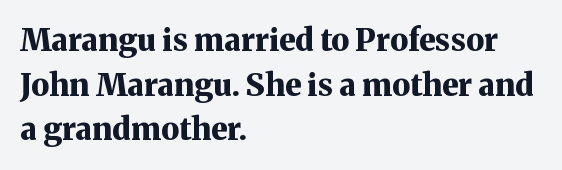
The image shows 31 px bold serif type, upright; set left-aligned, normal line spacing (1.44x), normal letter spacing, not underlined; medium stroke contrast and a medium x-height.
